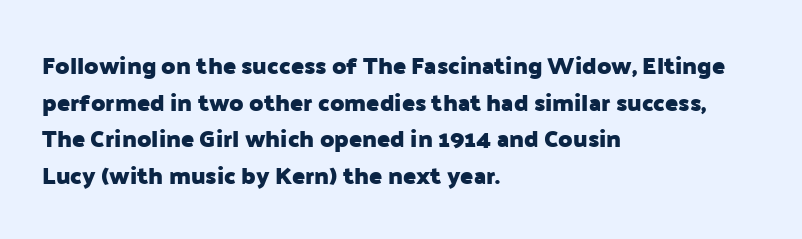
The image shows 24 px bold type, upright; set left-aligned, normal line spacing (1.53x), normal letter spacing, not underlined.
